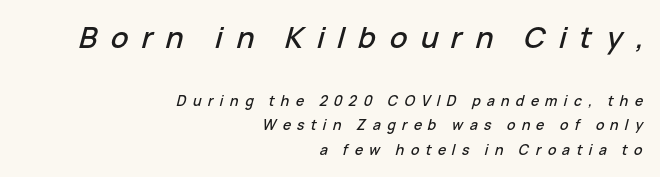
Compared with typical body copy, the letter spacing here is much looser. Type without underlining. Observe the lean: these are italic letterforms. Do the characters align in a grid? No, the font is proportional.
